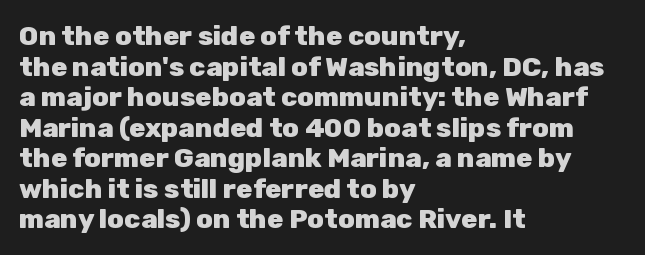
Q: Is the text bold? A: Yes.
Q: Is the text italic (slanted)? A: No, it is upright.
Q: Is the text underlined? A: No.
Q: How is the paragraph aligned? A: Left-aligned.
Q: Is the spacing between letters normal or unusually wide? A: Normal.
Q: Is the spacing between lines tight, normal or loose? A: Tight.
